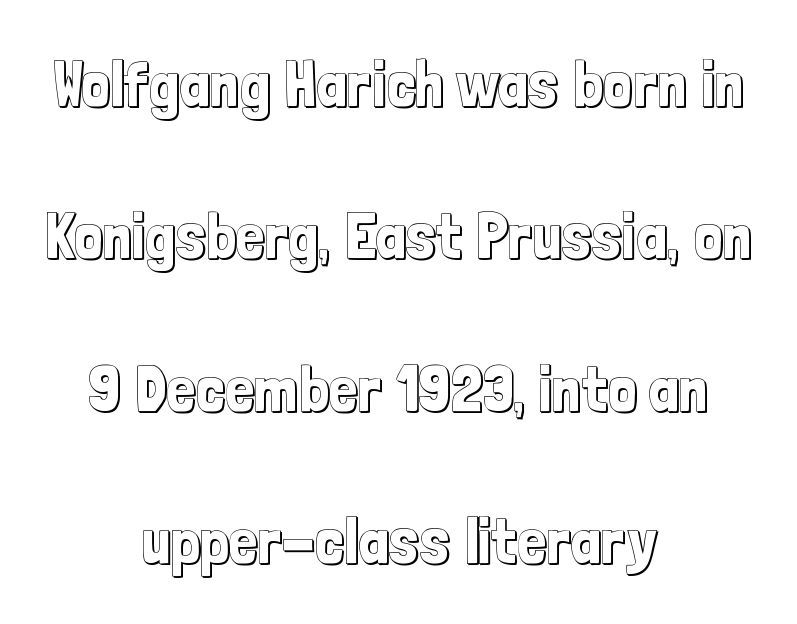
{"italic": "no", "width": "condensed", "x_height": "medium", "monospaced": "no", "underline": "no", "align": "center", "line_spacing": "loose", "line_spacing_ratio": 2.38, "letter_spacing": "normal", "letter_spacing_em": 0.0, "glyph_px": 64}
